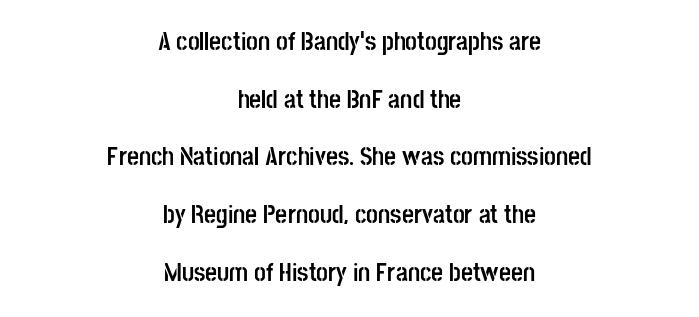
{"italic": "no", "bold": "yes", "underline": "no", "align": "center", "line_spacing": "loose", "line_spacing_ratio": 2.22, "letter_spacing": "normal", "letter_spacing_em": 0.0, "glyph_px": 26}
